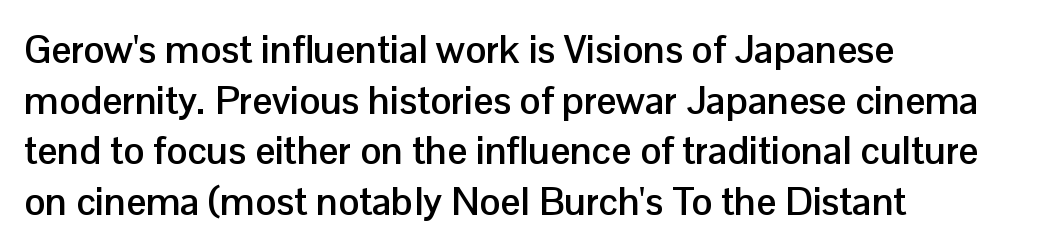
The image shows 39 px semibold sans-serif type, upright; set left-aligned, normal line spacing (1.3x), normal letter spacing, not underlined; low stroke contrast and a medium x-height.
